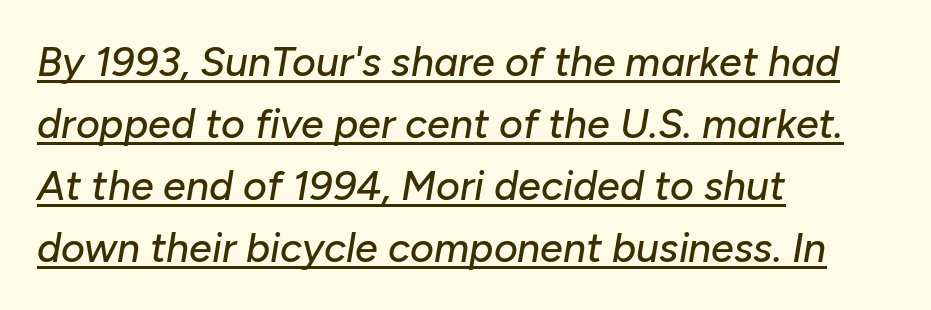
{"italic": "yes", "lean": "right", "slant_degrees": 10, "width": "normal", "stroke_contrast": "low", "x_height": "medium", "monospaced": "no", "underline": "yes", "align": "left", "line_spacing": "normal", "line_spacing_ratio": 1.51, "letter_spacing": "normal", "letter_spacing_em": 0.0, "glyph_px": 41}
